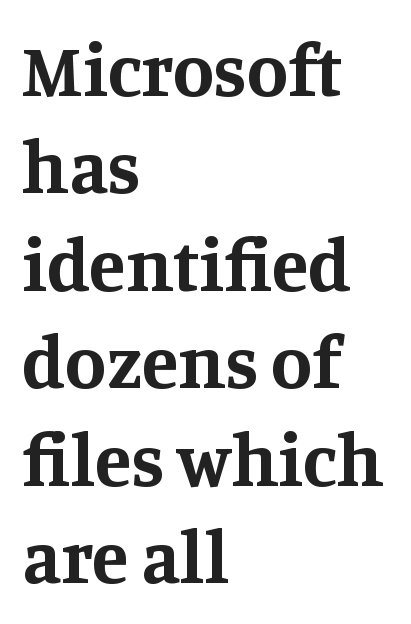
The typesetter chose a ragged-right arrangement here. Glance below the letters and you will spot only blank space. Spacing verdict: proportional, widths tailored to each character. Unlike a clean sans, this face finishes its strokes with serifs.
